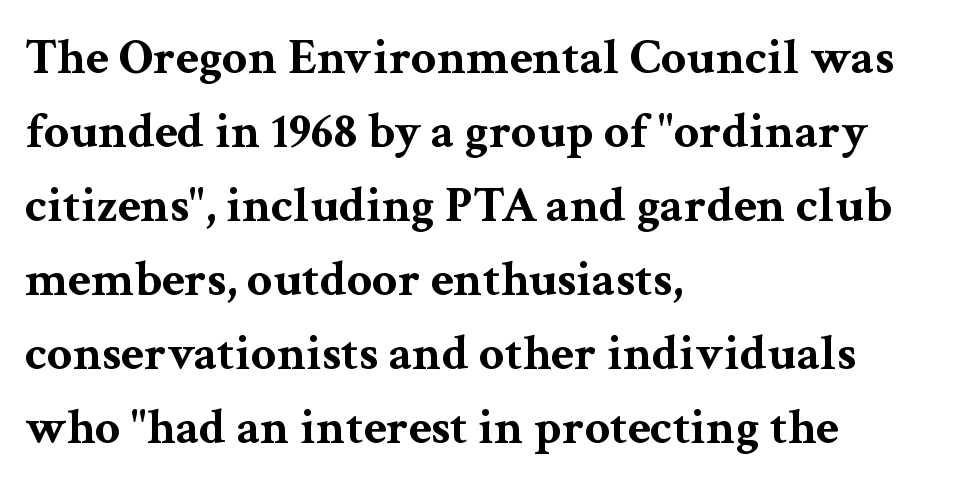
{"serif": "yes", "italic": "no", "bold": "yes", "weight": "bold", "width": "wide", "stroke_contrast": "medium", "x_height": "medium", "monospaced": "no", "underline": "no", "align": "left", "line_spacing": "normal", "line_spacing_ratio": 1.48, "letter_spacing": "normal", "letter_spacing_em": 0.0, "glyph_px": 50}
